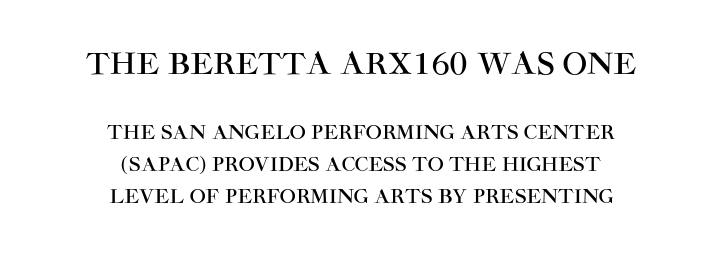
{"serif": "no", "italic": "no", "width": "normal", "stroke_contrast": "high", "x_height": "large", "monospaced": "no", "underline": "no", "align": "center", "line_spacing": "normal", "line_spacing_ratio": 1.68, "letter_spacing": "normal", "letter_spacing_em": 0.0, "larger_block": "first", "size_ratio": 1.53, "glyph_px": 29}
